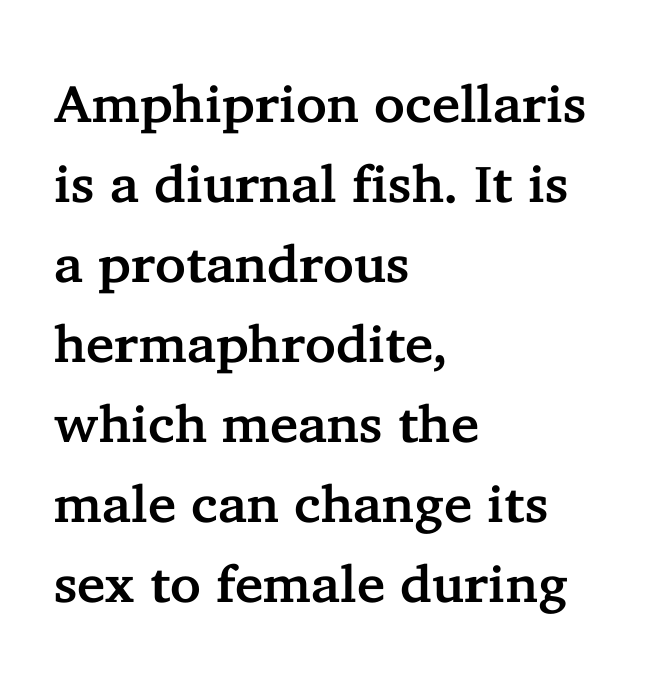
Nobody drew a line under any word here. Nope, not italic — everything's standing straight. The rendering keeps characters at their native spacing. These lines are rendered in a variable-pitch font. The lines sit at an ordinary, default distance from one another. The designer went with a serif here, giving each stem small feet.
